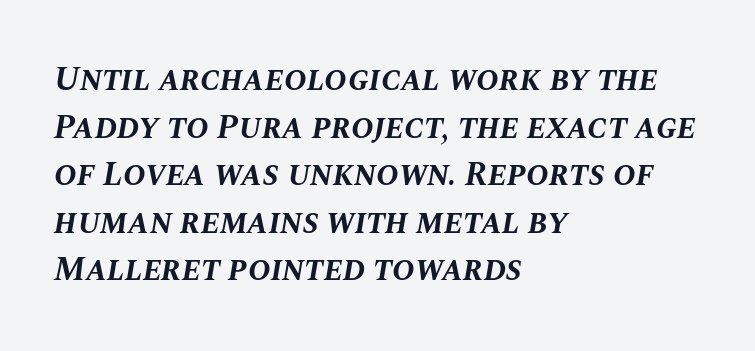
Q: Is the text bold? A: Yes.
Q: Is the text italic (slanted)? A: Yes, it leans right by about 10 degrees.
Q: Is the text underlined? A: No.
Q: How is the paragraph aligned? A: Left-aligned.
Q: Is the spacing between letters normal or unusually wide? A: Normal.
Q: Is the spacing between lines tight, normal or loose? A: Normal.
Q: Width (condensed, normal, or wide)? A: Normal.
Q: Stroke contrast? A: Medium.
Q: x-height? A: Large.
Q: Monospaced? A: No.
